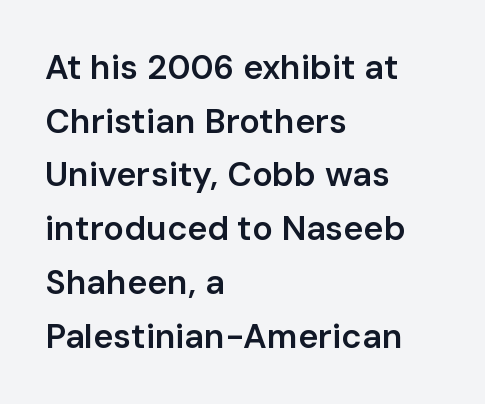
The image shows 34 px semibold sans-serif type, upright; set left-aligned, normal line spacing (1.58x), normal letter spacing, not underlined; low stroke contrast and a medium x-height.
